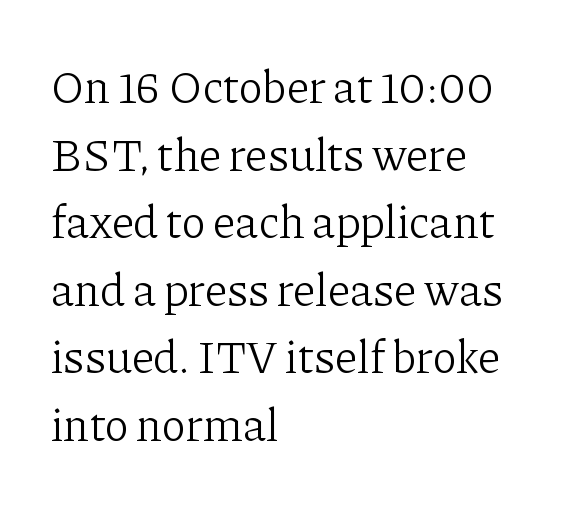
The image shows 46 px light serif type, upright; set left-aligned, normal line spacing (1.47x), normal letter spacing, not underlined; low stroke contrast and a medium x-height.
